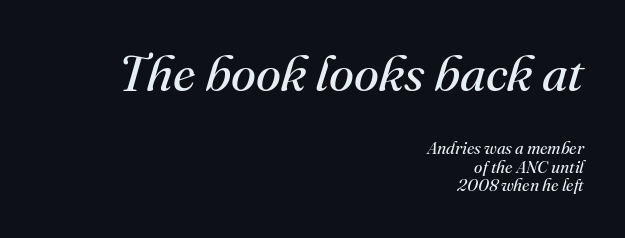
Heaviness? Minimal to ordinary, like unemphasized prose. Is this a sans? No — the strokes have serifs. If you measured baseline to baseline, you'd find a short distance. These two chunks differ in scale, with the top chunk taking the larger measure. The letters sit at their default tracking, neither squeezed nor spread. Is the block centered? No — it sits flush against the right margin.
